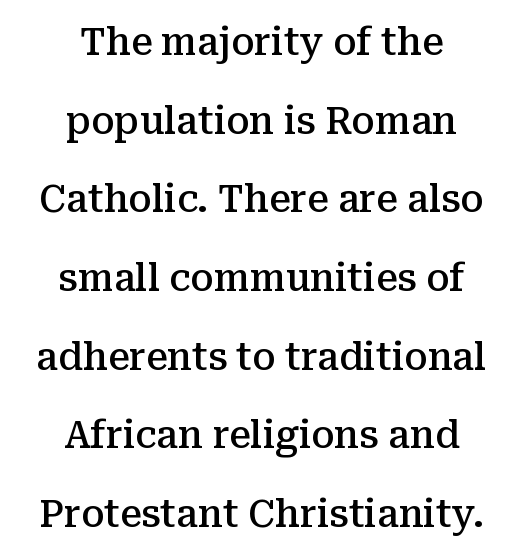
Q: Is the text bold? A: Semi-bold.
Q: Is the text italic (slanted)? A: No, it is upright.
Q: Is the typeface a serif or a sans-serif typeface? A: Serif.
Q: Is the text underlined? A: No.
Q: How is the paragraph aligned? A: Centered.
Q: Is the spacing between letters normal or unusually wide? A: Normal.
Q: Is the spacing between lines tight, normal or loose? A: Loose.
Q: Width (condensed, normal, or wide)? A: Normal.
Q: Stroke contrast? A: Medium.
Q: x-height? A: Medium.
Q: Monospaced? A: No.
